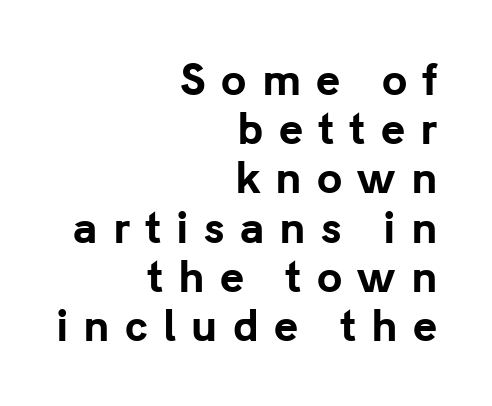
No italicization has been applied; the sample stays upright. Note the varied advance widths — an 'i' is clearly narrower than an 'm'. Display-style spreading of the glyphs; the letterfit is very open. The face used here is a sans, in the tradition of grotesques and geometrics. Line endings align vertically; line beginnings do not.
